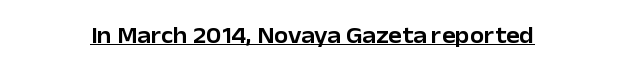
The image shows 23 px text type, upright; set normal letter spacing, underlined.
